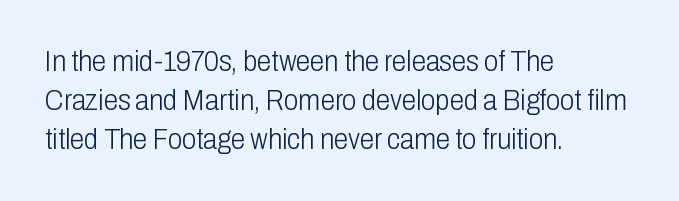
Q: Is the text bold? A: No.
Q: Is the text italic (slanted)? A: No, it is upright.
Q: Is the typeface a serif or a sans-serif typeface? A: Sans-serif.
Q: Is the text underlined? A: No.
Q: How is the paragraph aligned? A: Left-aligned.
Q: Is the spacing between letters normal or unusually wide? A: Normal.
Q: Is the spacing between lines tight, normal or loose? A: Normal.
Q: Width (condensed, normal, or wide)? A: Condensed.
Q: Stroke contrast? A: Low.
Q: x-height? A: Medium.
Q: Monospaced? A: No.
